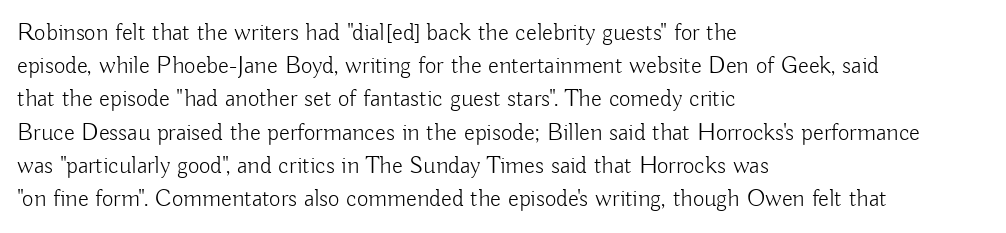
{"italic": "no", "bold": "no", "underline": "no", "align": "left", "line_spacing": "normal", "line_spacing_ratio": 1.33, "letter_spacing": "normal", "letter_spacing_em": 0.0, "glyph_px": 25}
